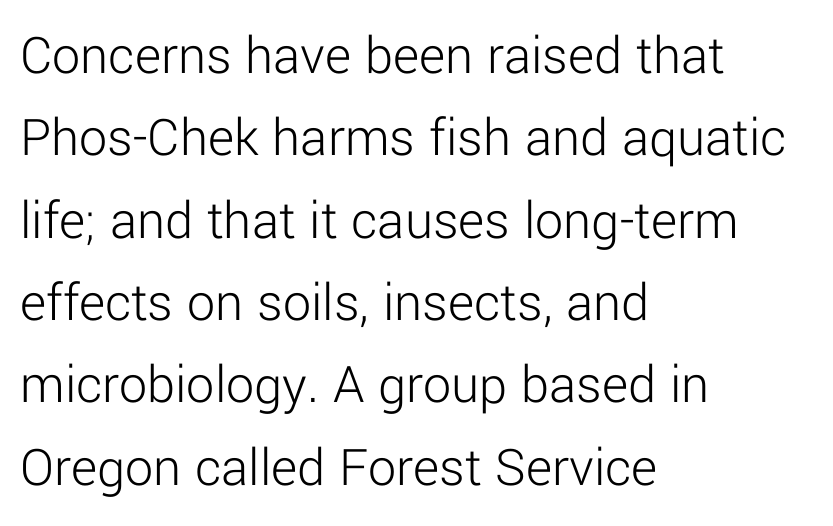
Q: Is the text bold? A: No.
Q: Is the text italic (slanted)? A: No, it is upright.
Q: Is the typeface a serif or a sans-serif typeface? A: Sans-serif.
Q: Is the text underlined? A: No.
Q: How is the paragraph aligned? A: Left-aligned.
Q: Is the spacing between letters normal or unusually wide? A: Normal.
Q: Is the spacing between lines tight, normal or loose? A: Normal.
Q: Width (condensed, normal, or wide)? A: Normal.
Q: Stroke contrast? A: Low.
Q: x-height? A: Medium.
Q: Monospaced? A: No.
